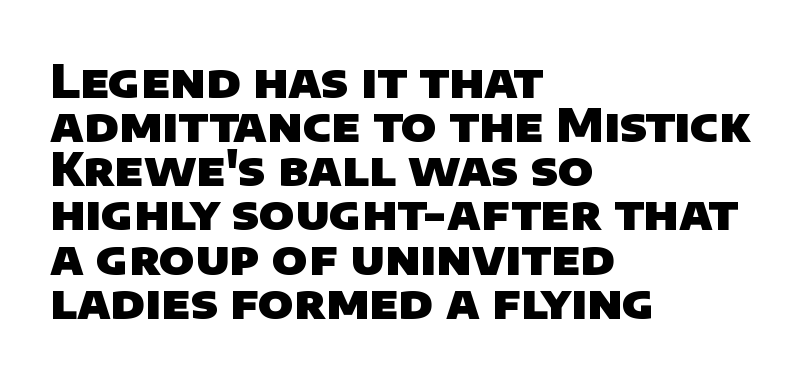
The line texture is even and compact thanks to regular tracking. The strip under each line holds only bare page. Does the weight exceed regular? Yes, all the way to bold. Vertical spacing — tight. Do the characters align in a grid? No, the font is proportional.
